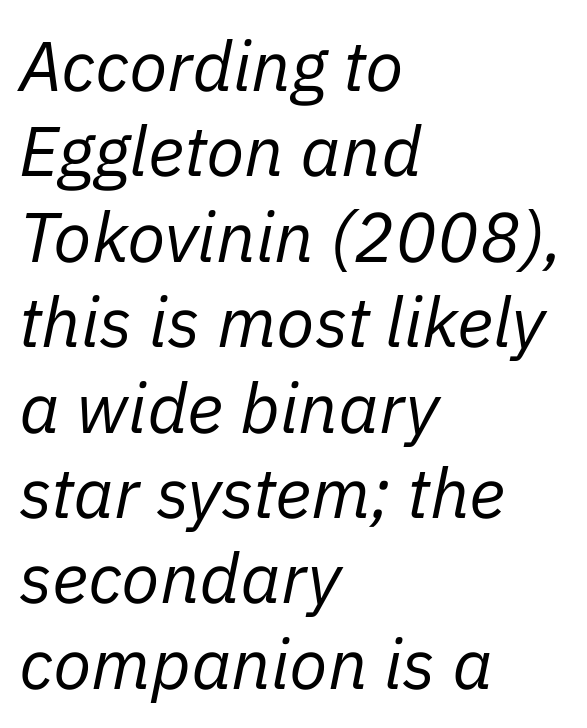
Q: Is the text bold? A: No.
Q: Is the text italic (slanted)? A: Yes, it leans right by about 11 degrees.
Q: Is the text underlined? A: No.
Q: How is the paragraph aligned? A: Left-aligned.
Q: Is the spacing between letters normal or unusually wide? A: Normal.
Q: Width (condensed, normal, or wide)? A: Normal.
Q: Stroke contrast? A: Low.
Q: x-height? A: Medium.
Q: Monospaced? A: No.
